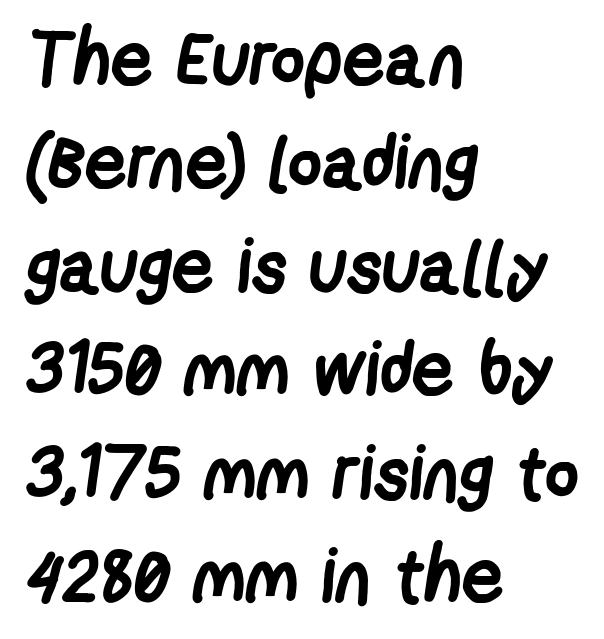
{"serif": "no", "bold": "yes", "weight": "semibold", "width": "condensed", "stroke_contrast": "low", "x_height": "medium", "monospaced": "no", "underline": "no", "align": "left", "line_spacing": "normal", "line_spacing_ratio": 1.38, "letter_spacing": "normal", "letter_spacing_em": 0.0, "glyph_px": 75}
